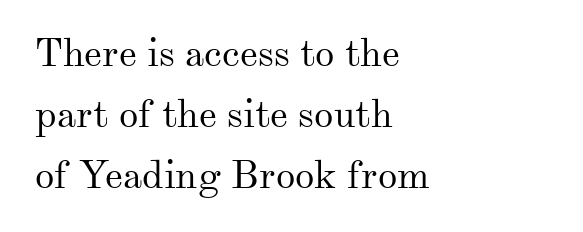
Notice how the stems are strictly vertical — no italics here. Short note: letters normally spaced. The font sits on the lighter half of the weight spectrum, regular included. The designer left line spacing at the default. This is serif lettering, the kind often seen in printed books.
